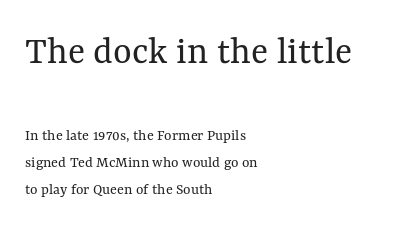
Default kerning and tracking; the words read as compact shapes. Lines of text with bare space underneath. In this sample the first text group is rendered at the bigger scale. No letter is thick-stroked: the sample isn't bold. Is this a fixed-width face? No — the glyphs have proportional, varying widths.
